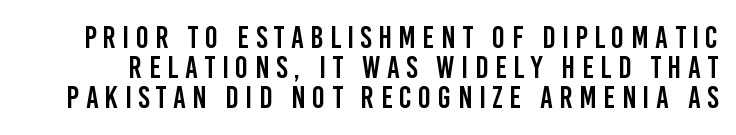
The gap between lines stays unmarked. Honestly, the rows look squashed on top of each other. Unlike a traditional serif, this face leaves its strokes unadorned. The specimen reads as upright at a glance.
